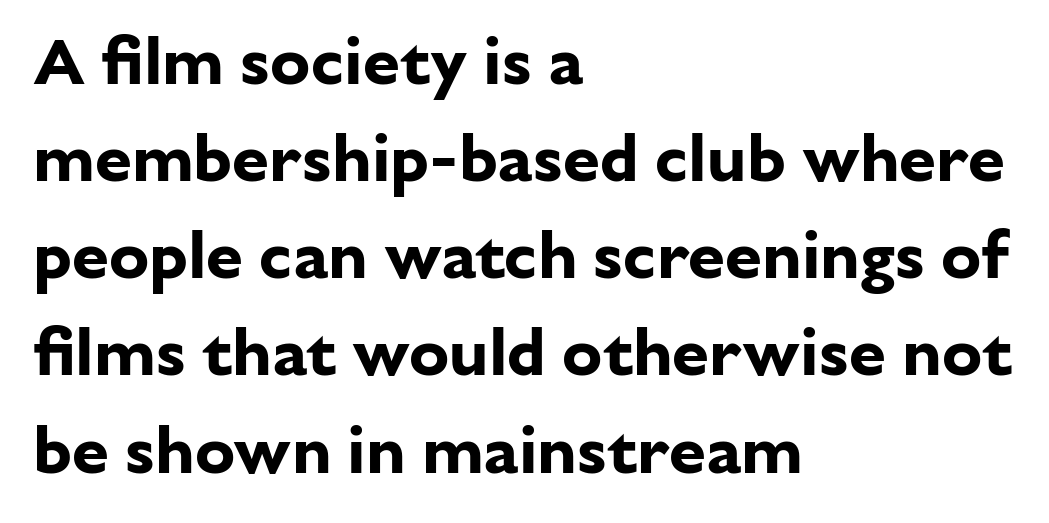
Letterform terminals end flat and unadorned throughout the passage. Layout note: lines flush left. Here the designer chose a conventional face with non-uniform glyph widths. A typesetter would call this leading conventional body-copy spacing.
